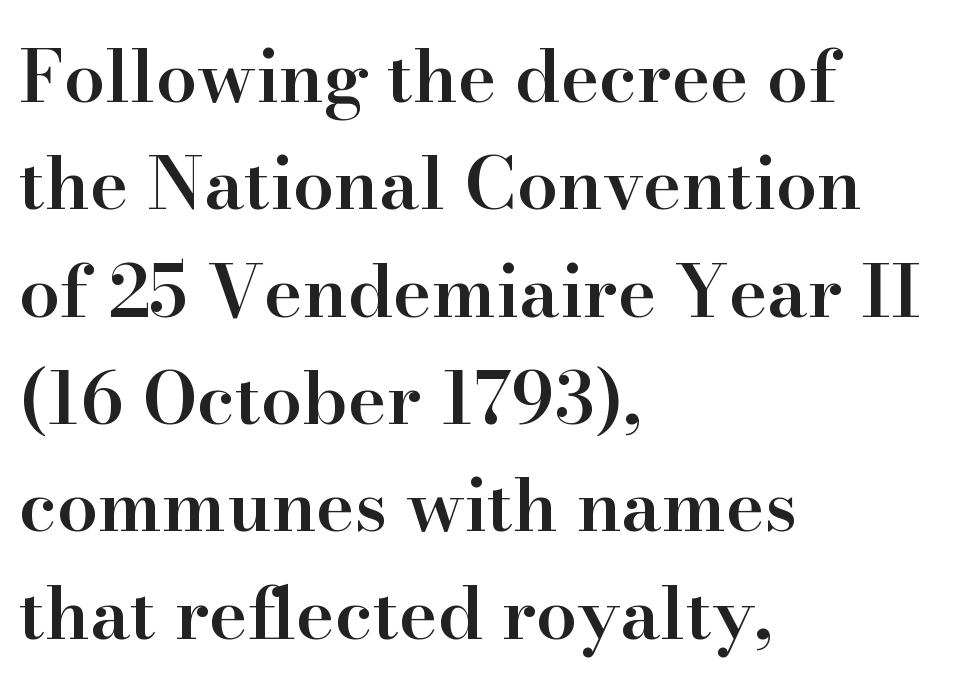
The image shows 73 px semibold serif type, upright; set left-aligned, normal line spacing (1.47x), normal letter spacing, not underlined; high stroke contrast and a small x-height.
